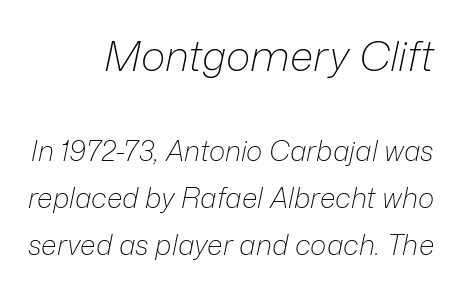
Beneath every word, the page is bare. Look at the tracking — it's just the regular setting, nothing added. Looks like regular typesetting: each glyph gets only the width it needs. The strokes carry an ordinary text weight at most. Would a proofreader flag this as italicized? Yes. Vertically, the passage feels balanced, rows spaced as you'd expect.
